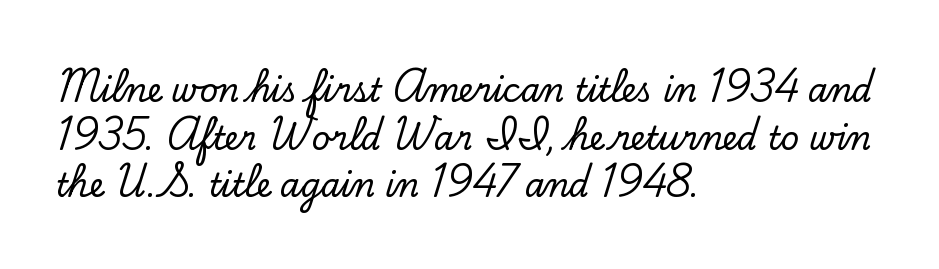
{"serif": "yes", "width": "normal", "stroke_contrast": "low", "x_height": "small", "monospaced": "no", "underline": "no", "align": "left", "line_spacing": "normal", "line_spacing_ratio": 1.49, "letter_spacing": "normal", "letter_spacing_em": 0.0, "glyph_px": 32}
